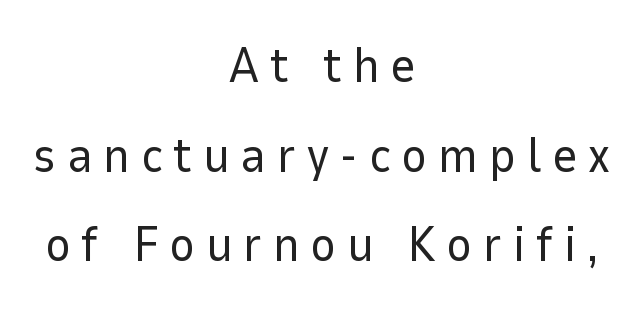
Q: Is the text bold? A: No.
Q: Is the text italic (slanted)? A: No, it is upright.
Q: Is the typeface a serif or a sans-serif typeface? A: Sans-serif.
Q: Is the text underlined? A: No.
Q: How is the paragraph aligned? A: Centered.
Q: Is the spacing between letters normal or unusually wide? A: Unusually wide.
Q: Width (condensed, normal, or wide)? A: Normal.
Q: Stroke contrast? A: Low.
Q: x-height? A: Medium.
Q: Monospaced? A: No.
